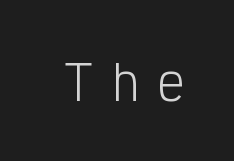
Q: Is the text bold? A: No.
Q: Is the text italic (slanted)? A: No, it is upright.
Q: Is the typeface a serif or a sans-serif typeface? A: Sans-serif.
Q: Is the text underlined? A: No.
Q: Is the spacing between letters normal or unusually wide? A: Unusually wide.
Q: Width (condensed, normal, or wide)? A: Condensed.
Q: Stroke contrast? A: Low.
Q: x-height? A: Medium.
Q: Monospaced? A: Yes.
